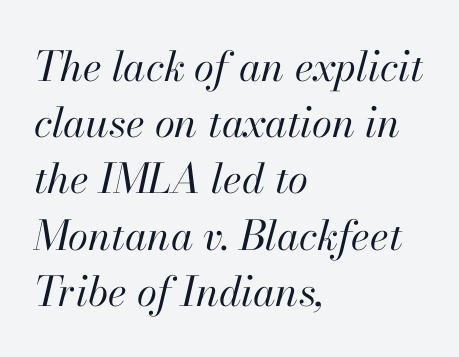
Do the characters align in a grid? No, the font is proportional. The typesetting does not lean heavy: it is not bold. You could call the tracking neutral — neither tight nor loose. The axis of the letterforms is tilted away from vertical.
